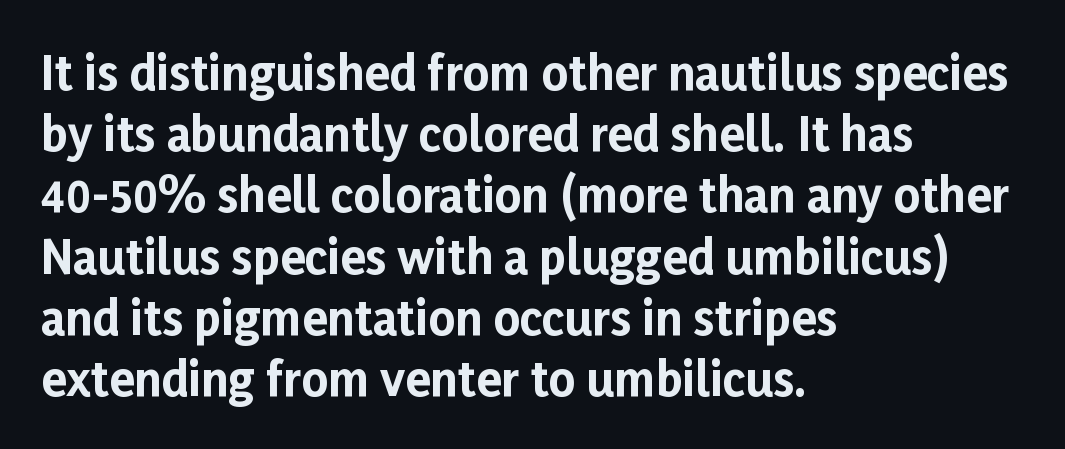
Q: Is the text bold? A: Yes.
Q: Is the text italic (slanted)? A: No, it is upright.
Q: Is the typeface a serif or a sans-serif typeface? A: Sans-serif.
Q: Is the text underlined? A: No.
Q: How is the paragraph aligned? A: Left-aligned.
Q: Is the spacing between letters normal or unusually wide? A: Normal.
Q: Is the spacing between lines tight, normal or loose? A: Normal.
Q: Width (condensed, normal, or wide)? A: Normal.
Q: Stroke contrast? A: Low.
Q: x-height? A: Medium.
Q: Monospaced? A: No.
